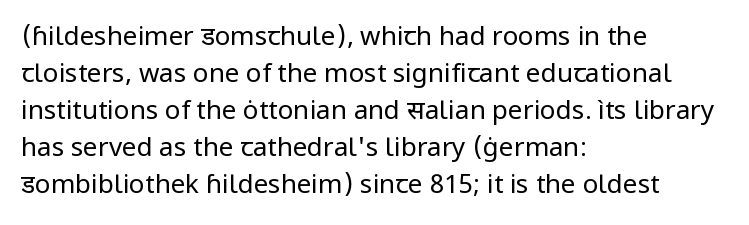
Q: Is the text bold? A: No.
Q: Is the text italic (slanted)? A: No, it is upright.
Q: Is the text underlined? A: No.
Q: How is the paragraph aligned? A: Left-aligned.
Q: Is the spacing between letters normal or unusually wide? A: Normal.
Q: Is the spacing between lines tight, normal or loose? A: Normal.
